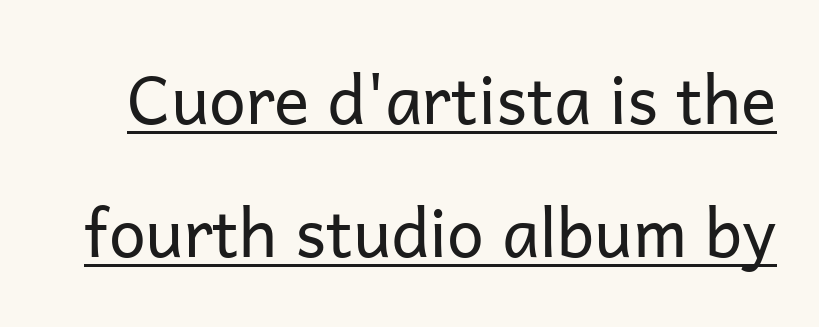
The letterforms sit at book weight or below. Nope, not italic — everything's standing straight. Character widths vary here, with narrow letters taking less room than wide ones. The specimen includes a rule beneath the text block's lines. Nope, no serifs anywhere on these letters.
